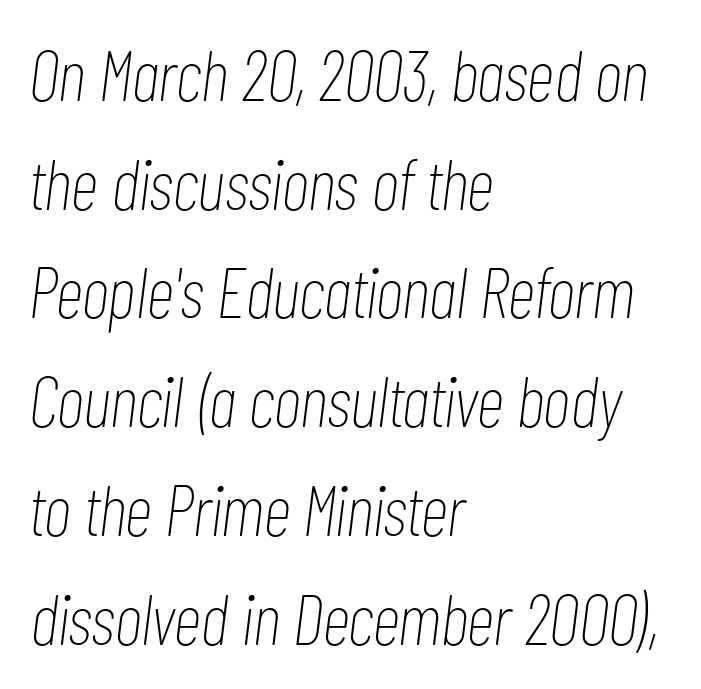
Q: Is the text bold? A: No.
Q: Is the text italic (slanted)? A: Yes, it leans right by about 7 degrees.
Q: Is the text underlined? A: No.
Q: How is the paragraph aligned? A: Left-aligned.
Q: Is the spacing between letters normal or unusually wide? A: Normal.
Q: Is the spacing between lines tight, normal or loose? A: Normal.
Q: Width (condensed, normal, or wide)? A: Condensed.
Q: Stroke contrast? A: Low.
Q: x-height? A: Medium.
Q: Monospaced? A: No.
